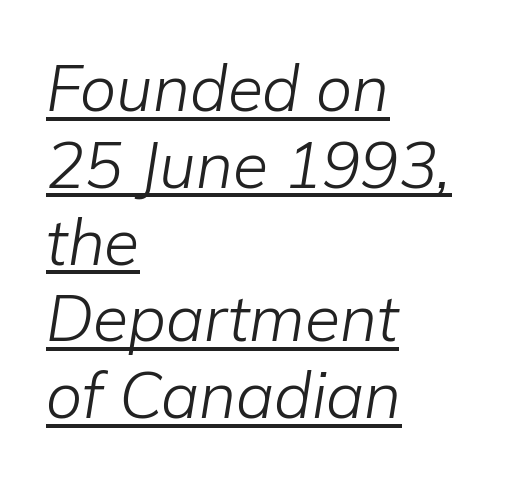
Default kerning and tracking; the words read as compact shapes. Typeset ragged right — the left edge is the straight one. A typesetter would call this proportional, since set widths differ per character. Emphasis is given by a line drawn under the lettering.
